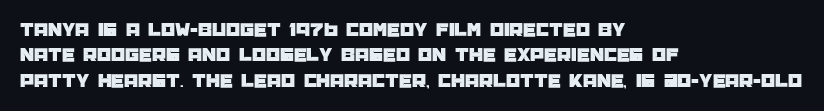
The image shows 20 px text type, upright; set left-aligned, normal line spacing (1.27x), normal letter spacing, not underlined.
